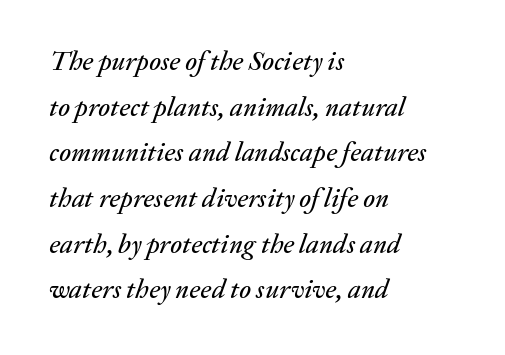
{"italic": "yes", "lean": "right", "slant_degrees": 20, "underline": "no", "align": "left", "line_spacing": "normal", "line_spacing_ratio": 1.69, "letter_spacing": "normal", "letter_spacing_em": 0.0, "glyph_px": 27}
